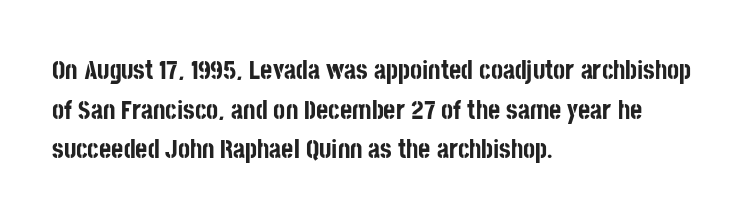
Line spacing here is normal. Words float on clear page, feet unadorned. Each glyph is drawn with heavy, bold strokes. There is no visible air inserted between adjacent glyphs. These lines are set flush left with a ragged right edge. This is roman type, the default non-slanted kind.
